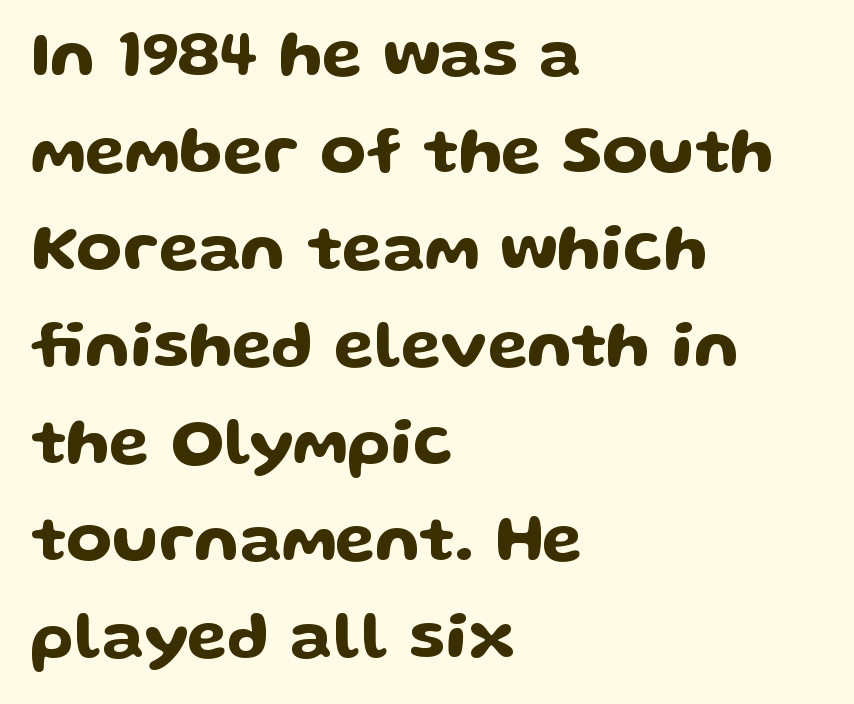
Q: Is the text italic (slanted)? A: No, it is upright.
Q: Is the typeface a serif or a sans-serif typeface? A: Sans-serif.
Q: Is the text underlined? A: No.
Q: How is the paragraph aligned? A: Left-aligned.
Q: Is the spacing between letters normal or unusually wide? A: Normal.
Q: Is the spacing between lines tight, normal or loose? A: Normal.
Q: Width (condensed, normal, or wide)? A: Wide.
Q: Stroke contrast? A: Low.
Q: x-height? A: Medium.
Q: Monospaced? A: No.
